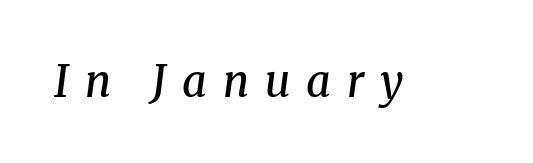
Q: Is the text bold? A: Semi-bold.
Q: Is the text italic (slanted)? A: Yes, it leans right by about 8 degrees.
Q: Is the typeface a serif or a sans-serif typeface? A: Serif.
Q: Is the text underlined? A: No.
Q: Is the spacing between letters normal or unusually wide? A: Unusually wide.
Q: Width (condensed, normal, or wide)? A: Normal.
Q: Stroke contrast? A: Medium.
Q: x-height? A: Medium.
Q: Monospaced? A: No.
